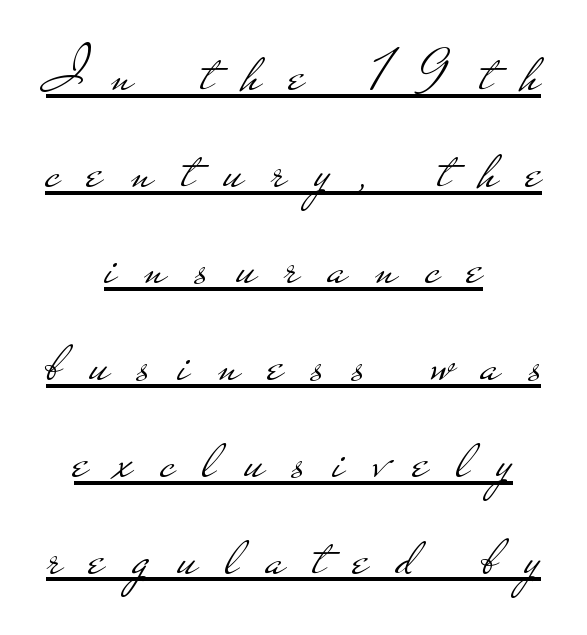
{"serif": "no", "bold": "no", "weight": "light", "width": "wide", "stroke_contrast": "low", "x_height": "small", "monospaced": "no", "underline": "yes", "align": "center", "line_spacing": "normal", "line_spacing_ratio": 1.56, "letter_spacing": "wide", "letter_spacing_em": 0.46, "glyph_px": 62}
